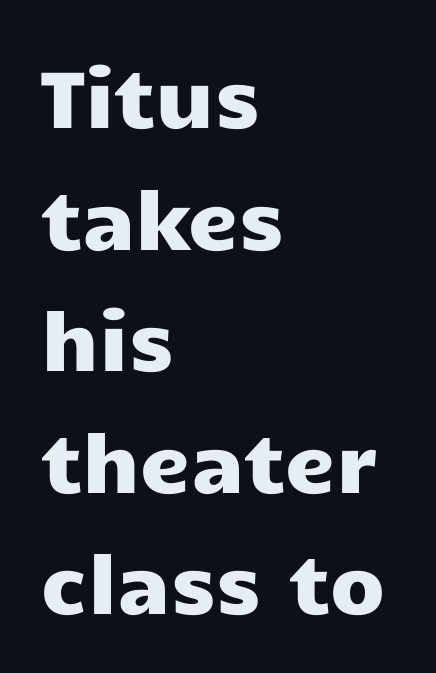
The image shows 80 px wide sans-serif type, upright; set left-aligned, normal line spacing (1.52x), normal letter spacing, not underlined; low stroke contrast and a medium x-height.
